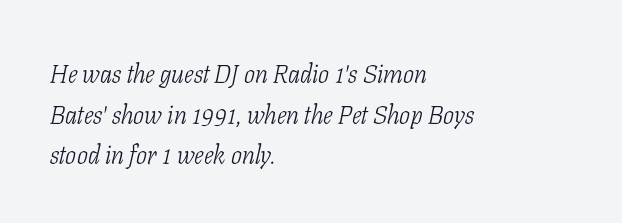
The image shows 26 px text type, italic (leaning right); set left-aligned, normal line spacing (1.56x), normal letter spacing, not underlined.
